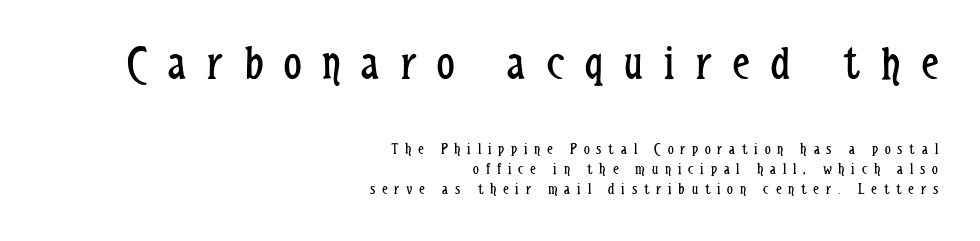
Glance below the letters and you will spot only blank space. One-word summary of the alignment: right. Each new line begins a customary step beneath the previous one. Large over small — that's the arrangement of the two blocks here. You could only call the tracking loose — the letters float apart.
